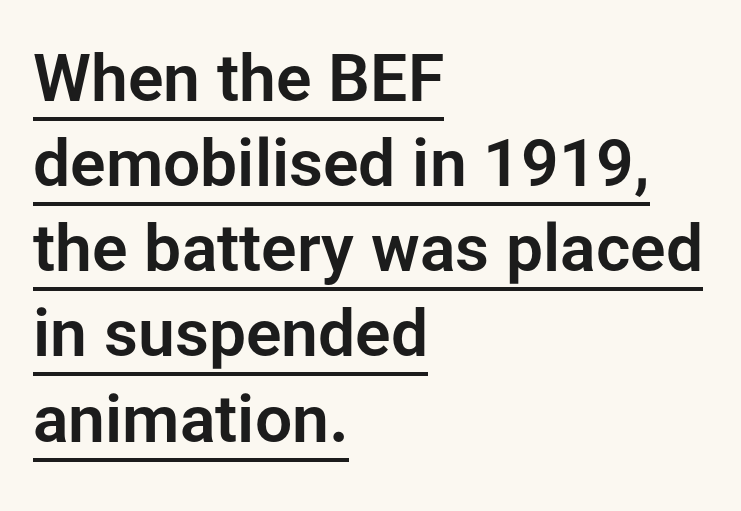
The image shows 66 px sans-serif type, upright; set left-aligned, normal line spacing (1.29x), normal letter spacing, underlined; low stroke contrast and a medium x-height.
